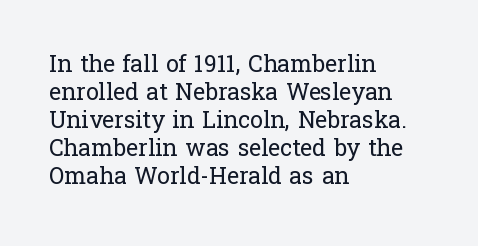
Q: Is the text bold? A: No.
Q: Is the text italic (slanted)? A: No, it is upright.
Q: Is the text underlined? A: No.
Q: How is the paragraph aligned? A: Left-aligned.
Q: Is the spacing between letters normal or unusually wide? A: Normal.
